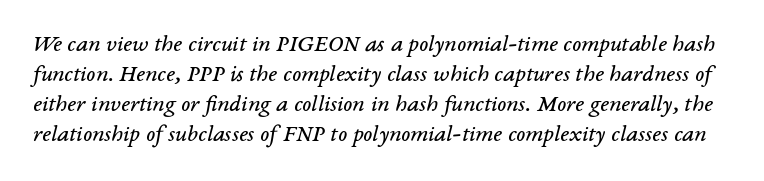
What's the leading like? Ordinary, nothing unusual. The zone under the glyphs is completely vacant. Characters follow at the spacing the type designer built in. Would a proofreader flag this as italicized? Yes. The font sits on the lighter half of the weight spectrum, regular included.
